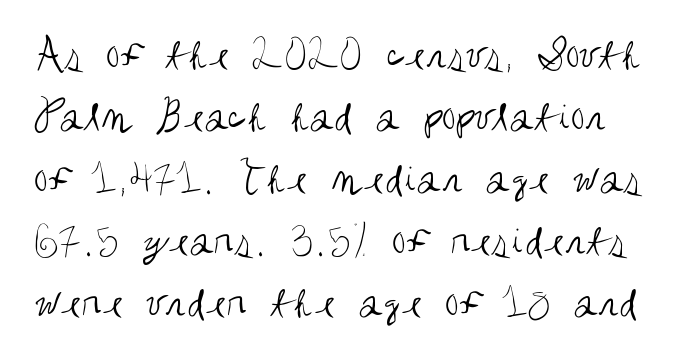
Q: Is the text bold? A: No.
Q: Is the typeface a serif or a sans-serif typeface? A: Sans-serif.
Q: Is the text underlined? A: No.
Q: Is the spacing between letters normal or unusually wide? A: Normal.
Q: Is the spacing between lines tight, normal or loose? A: Normal.
Q: Width (condensed, normal, or wide)? A: Condensed.
Q: Stroke contrast? A: Medium.
Q: x-height? A: Large.
Q: Monospaced? A: No.
